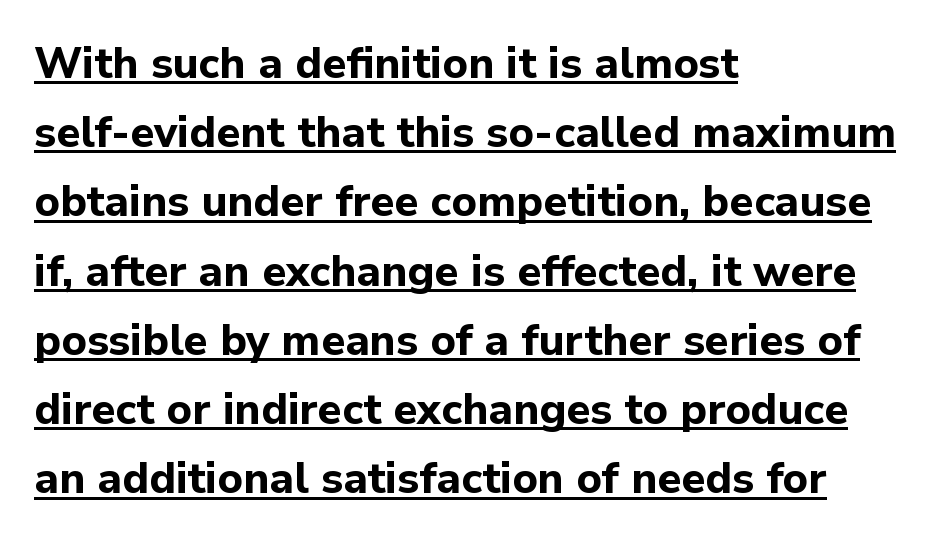
The image shows 43 px bold sans-serif type, upright; set left-aligned, normal line spacing (1.61x), normal letter spacing, underlined; low stroke contrast and a medium x-height.
